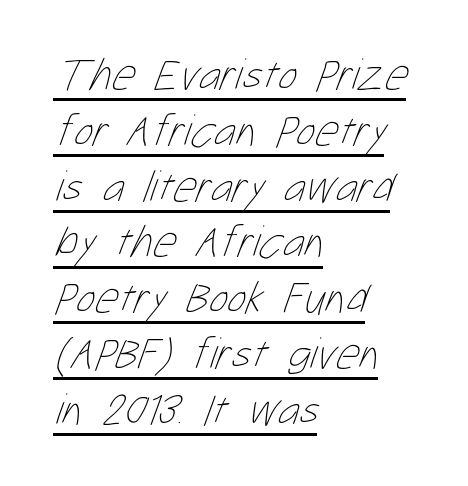
{"bold": "no", "weight": "thin", "width": "condensed", "stroke_contrast": "low", "x_height": "medium", "monospaced": "no", "underline": "yes", "align": "left", "line_spacing_ratio": 1.24, "letter_spacing": "normal", "letter_spacing_em": 0.0, "glyph_px": 45}
